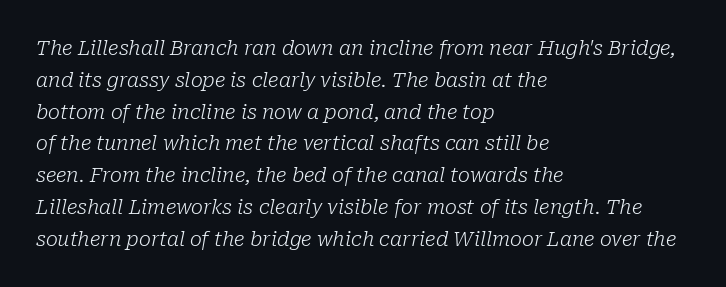
Is the block centered? No — it sits flush against the left margin. Compared with typical paragraphs, the rows here are spaced about the same. Emphasis-style slanted type is in use. Descenders are the only things crossing below the line. Caption: face not bold, strokes unweighted.
